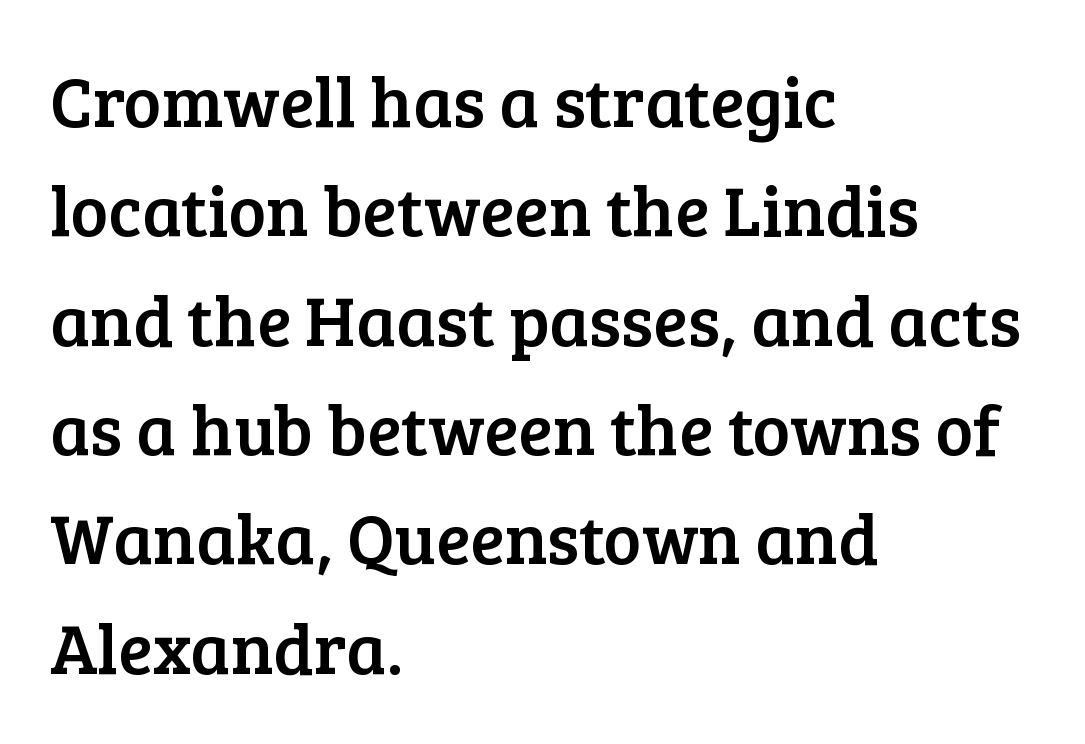
{"serif": "yes", "italic": "no", "width": "normal", "stroke_contrast": "low", "x_height": "medium", "monospaced": "no", "underline": "no", "align": "left", "line_spacing": "normal", "line_spacing_ratio": 1.54, "letter_spacing": "normal", "letter_spacing_em": 0.0, "glyph_px": 71}
